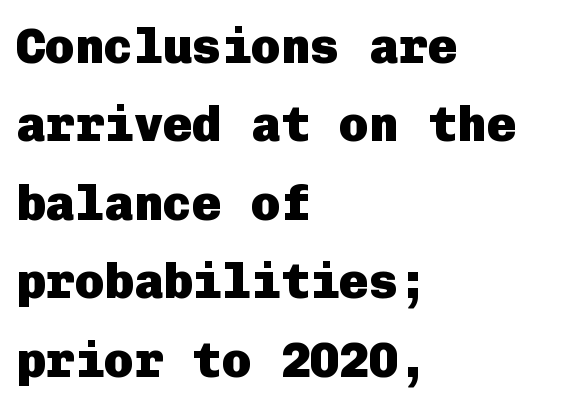
Q: Is the text bold? A: Yes.
Q: Is the text italic (slanted)? A: No, it is upright.
Q: Is the typeface a serif or a sans-serif typeface? A: Sans-serif.
Q: Is the text underlined? A: No.
Q: How is the paragraph aligned? A: Left-aligned.
Q: Is the spacing between letters normal or unusually wide? A: Normal.
Q: Is the spacing between lines tight, normal or loose? A: Normal.
Q: Width (condensed, normal, or wide)? A: Normal.
Q: Stroke contrast? A: Low.
Q: x-height? A: Medium.
